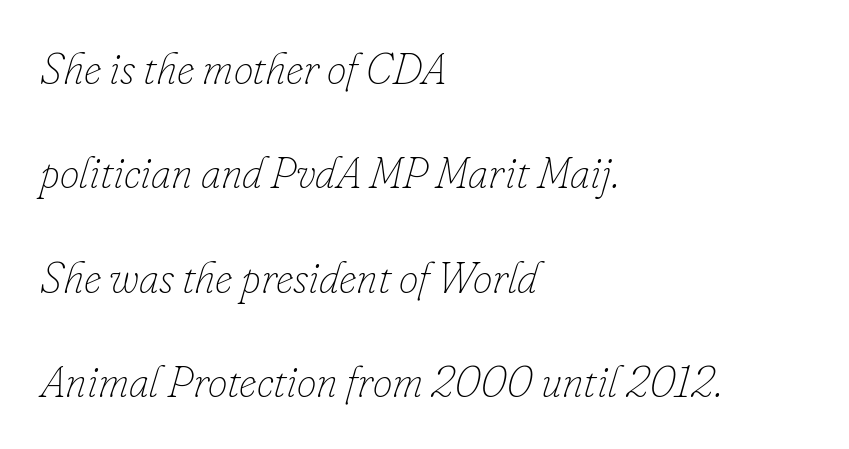
The image shows 44 px thin type, italic (leaning right); set left-aligned, loose line spacing (2.37x), normal letter spacing, not underlined; low stroke contrast and a small x-height.
